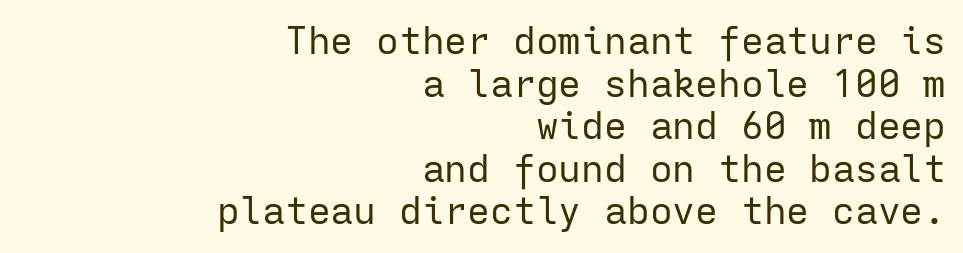
{"serif": "no", "italic": "no", "bold": "no", "weight": "regular", "width": "normal", "stroke_contrast": "low", "x_height": "medium", "monospaced": "yes", "underline": "no", "align": "right", "line_spacing": "tight", "line_spacing_ratio": 1.12, "letter_spacing": "normal", "letter_spacing_em": 0.0, "glyph_px": 38}
